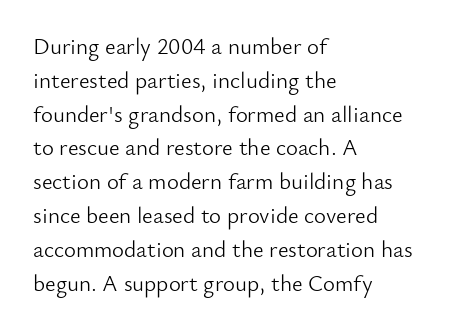
{"italic": "no", "bold": "no", "underline": "no", "align": "left", "line_spacing": "normal", "line_spacing_ratio": 1.47, "letter_spacing": "normal", "letter_spacing_em": 0.0, "glyph_px": 23}
